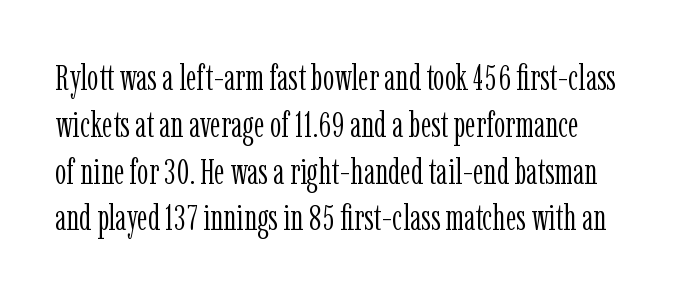
Q: Is the text bold? A: No.
Q: Is the text italic (slanted)? A: No, it is upright.
Q: Is the typeface a serif or a sans-serif typeface? A: Serif.
Q: Is the text underlined? A: No.
Q: How is the paragraph aligned? A: Left-aligned.
Q: Is the spacing between letters normal or unusually wide? A: Normal.
Q: Is the spacing between lines tight, normal or loose? A: Normal.
Q: Width (condensed, normal, or wide)? A: Condensed.
Q: Stroke contrast? A: Low.
Q: x-height? A: Medium.
Q: Monospaced? A: No.
